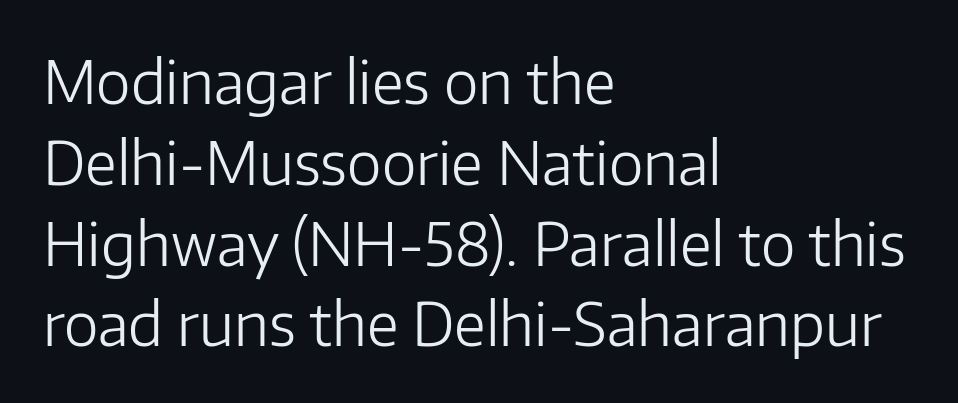
The string is rendered with underlining switched off. Glyph-to-glyph distance matches everyday printed text. Note the varied advance widths — an 'i' is clearly narrower than an 'm'. One-word summary of the alignment: left.
